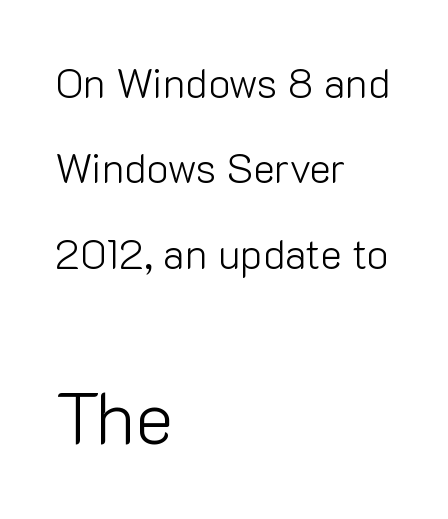
The image shows 72 px light sans-serif type, upright; set left-aligned, loose line spacing (2.08x), normal letter spacing, not underlined; the second (bottom) block is 1.76x larger; low stroke contrast and a medium x-height.
